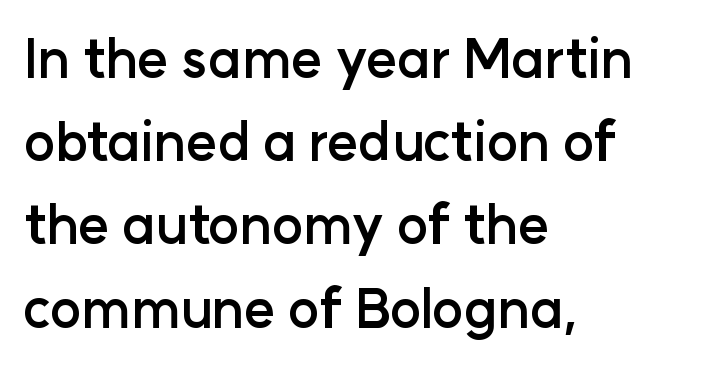
The image shows 53 px semibold sans-serif type, upright; set left-aligned, normal line spacing (1.57x), normal letter spacing, not underlined; low stroke contrast and a medium x-height.
